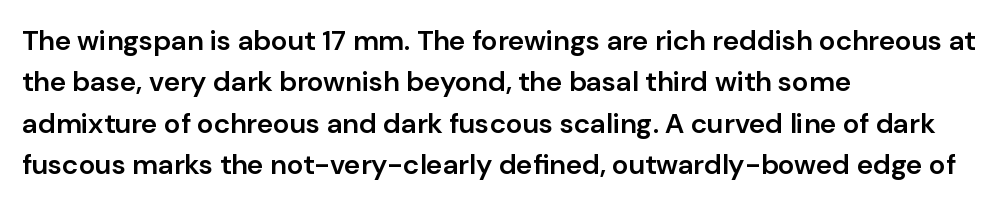
You could call the tracking neutral — neither tight nor loose. The strokes are fattened partway — semibold, not bold. Serifs: no, the terminals of the letterforms are clean. The words here are not underlined. Every row of glyphs begins at an identical x-position on the left.
